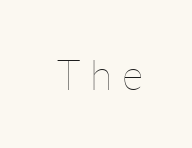
Q: Is the text bold? A: No.
Q: Is the text italic (slanted)? A: No, it is upright.
Q: Is the text underlined? A: No.
Q: Is the spacing between letters normal or unusually wide? A: Unusually wide.
Q: Width (condensed, normal, or wide)? A: Normal.
Q: Stroke contrast? A: Low.
Q: x-height? A: Medium.
Q: Monospaced? A: No.
